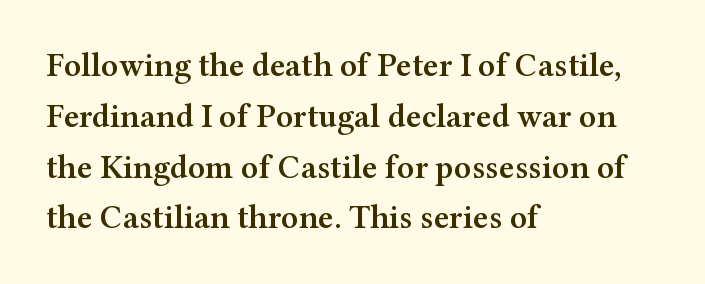
Observe the serifs anchoring each vertical stroke in this sample. Baseline-to-baseline distance is the conventional proportion of letter height. The characters look somewhat weighty, a semibold short of true bold. Has an underline been added? It has not. The setting favours the left margin, as ordinary paragraphs usually do.
